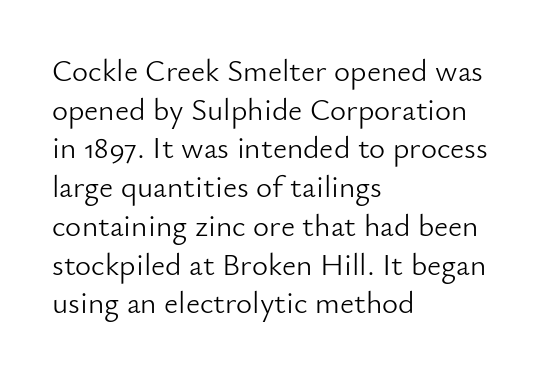
What's the leading like? Ordinary, nothing unusual. Honestly, the letter spacing is just normal — you wouldn't notice it. A classic flush-left, rag-right setting is used for this passage. Plain, unruled lines of type. This rendering employs a face without finishing strokes, i.e., a sans-serif.
